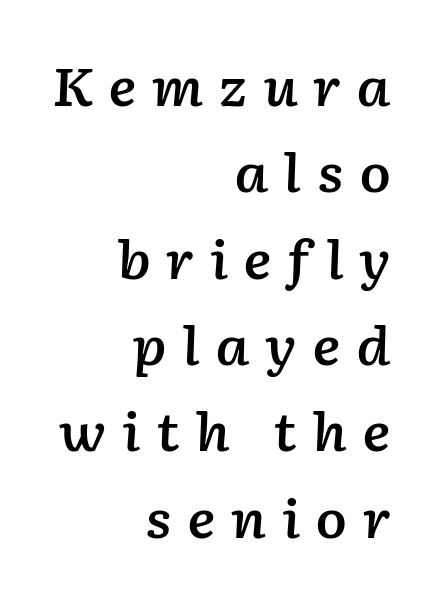
The image shows 52 px semibold type, italic (leaning right); set right-aligned, normal line spacing (1.66x), unusually wide letter spacing (+0.29 em), not underlined; low stroke contrast and a medium x-height.
